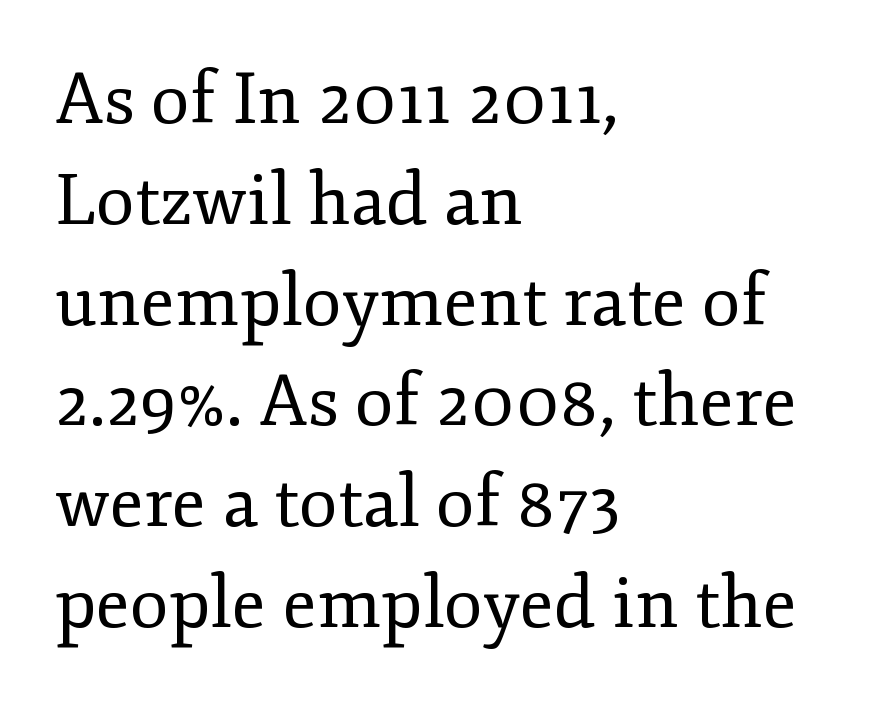
Words float on clear page, feet unadorned. Is this a fixed-width face? No — the glyphs have proportional, varying widths. Nope, not italic — everything's standing straight. No extra ink here — the face is not bold. The leading is moderate, giving the passage an even texture.
